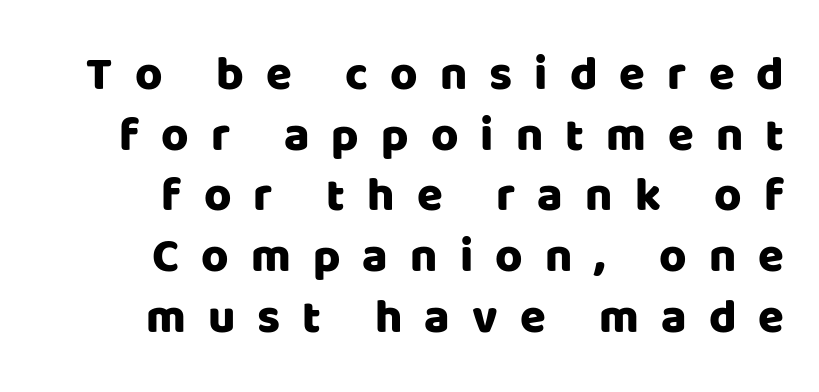
The lines are quadded right. Notice how descenders clear the ascenders below comfortably — that's standard leading. You could not count columns in this text — the font is proportionally spaced. Unlike italic type, these characters show no tilt at all.
